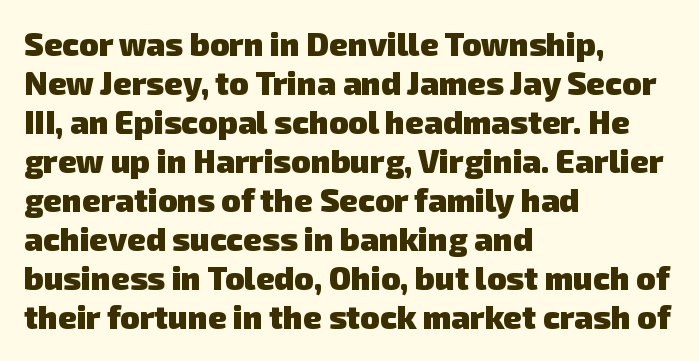
Students, this is bold: see how much ink each stroke carries. Nope, no serifs anywhere on these letters. Typeset ragged right — the left edge is the straight one. Compared with typical body copy, the letter spacing here is the same. Is this a fixed-width face? No — the glyphs have proportional, varying widths. Honestly, there is no underline to notice here at all.
